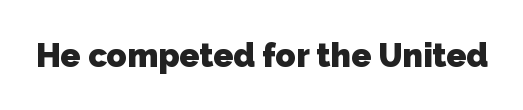
The image shows 33 px heavy sans-serif type; set normal letter spacing, not underlined; low stroke contrast and a medium x-height.
